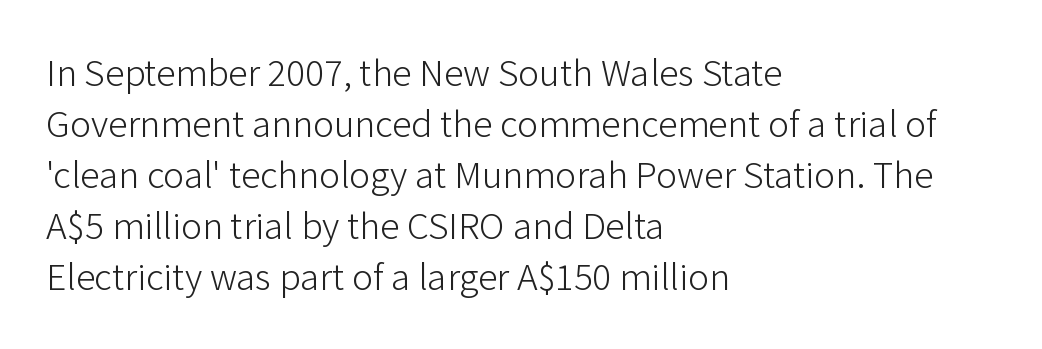
The image shows 39 px light sans-serif type, upright; set left-aligned, normal line spacing (1.31x), normal letter spacing, not underlined; low stroke contrast and a medium x-height.
